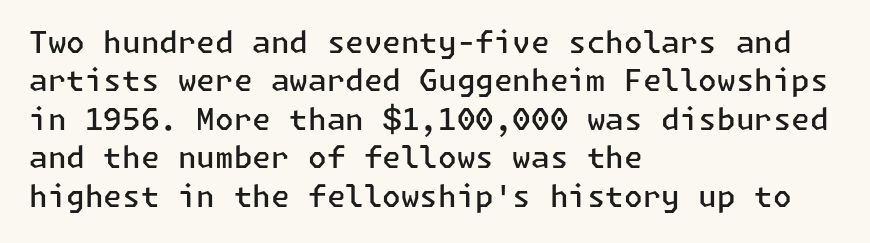
{"serif": "no", "italic": "no", "bold": "semi", "weight": "semibold", "width": "normal", "stroke_contrast": "low", "x_height": "medium", "underline": "no", "align": "left", "line_spacing": "normal", "line_spacing_ratio": 1.28, "letter_spacing": "normal", "letter_spacing_em": 0.0, "glyph_px": 30}
